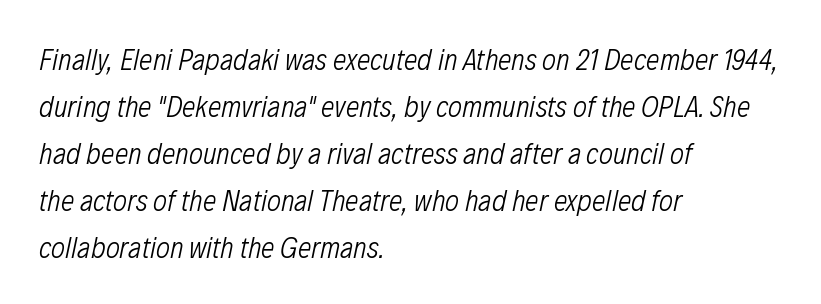
Q: Is the text bold? A: No.
Q: Is the text italic (slanted)? A: Yes, it leans right by about 12 degrees.
Q: Is the text underlined? A: No.
Q: How is the paragraph aligned? A: Left-aligned.
Q: Is the spacing between letters normal or unusually wide? A: Normal.
Q: Is the spacing between lines tight, normal or loose? A: Normal.
Q: Width (condensed, normal, or wide)? A: Condensed.
Q: Stroke contrast? A: Low.
Q: x-height? A: Medium.
Q: Monospaced? A: No.
